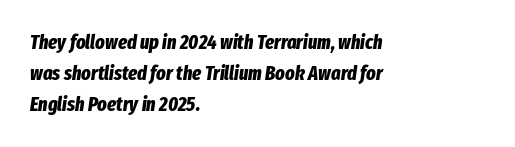
{"italic": "yes", "lean": "right", "slant_degrees": 8, "bold": "yes", "underline": "no", "align": "left", "line_spacing": "normal", "line_spacing_ratio": 1.55, "letter_spacing": "normal", "letter_spacing_em": 0.0, "glyph_px": 20}
